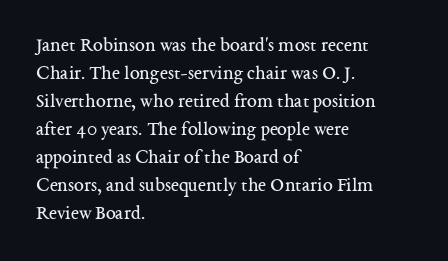
A roman cut, with each character standing at attention. Compared with a centered layout, this one pins lines to the left instead. Evenly set lines give the paragraph a standard silhouette. Heft: none added — not bold. The baseline area is clear.
